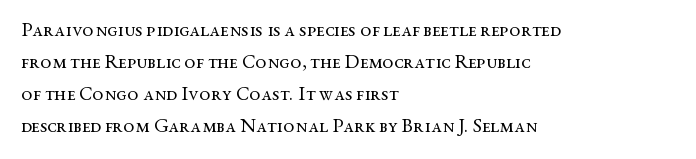
Caption: standard tracking, unaltered. The line-height multiplier appears to be the usual default. Type without underlining. This sample uses an upright cut, with every glyph sitting square on the baseline. This rendering uses left alignment, leaving the right contour irregular. The characters are drawn with everyday or finer stroke widths.
